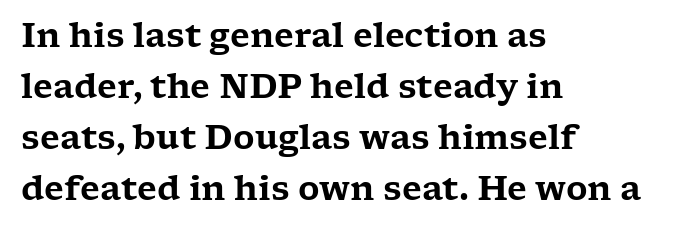
Each new line begins a customary step beneath the previous one. Honestly, the letter spacing is just normal — you wouldn't notice it. These lines are set flush left with a ragged right edge. Here the designer chose a conventional face with non-uniform glyph widths.
